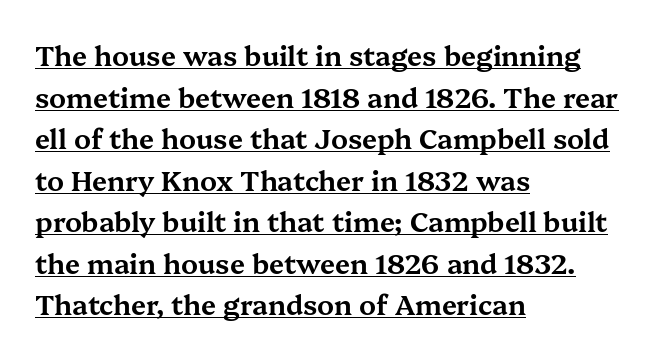
The image shows 27 px text type, upright; set left-aligned, normal line spacing (1.54x), normal letter spacing, underlined.
